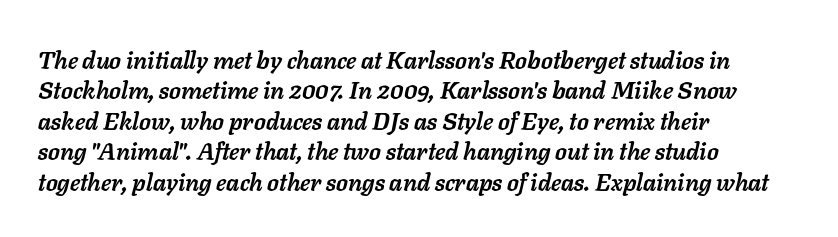
The lettering tilts uniformly, giving the passage an italic look. The tracking reads as untouched default to a designer's eye. Heavy, bold letterforms. The text block is weighted toward the left margin, trailing off unevenly rightward.
